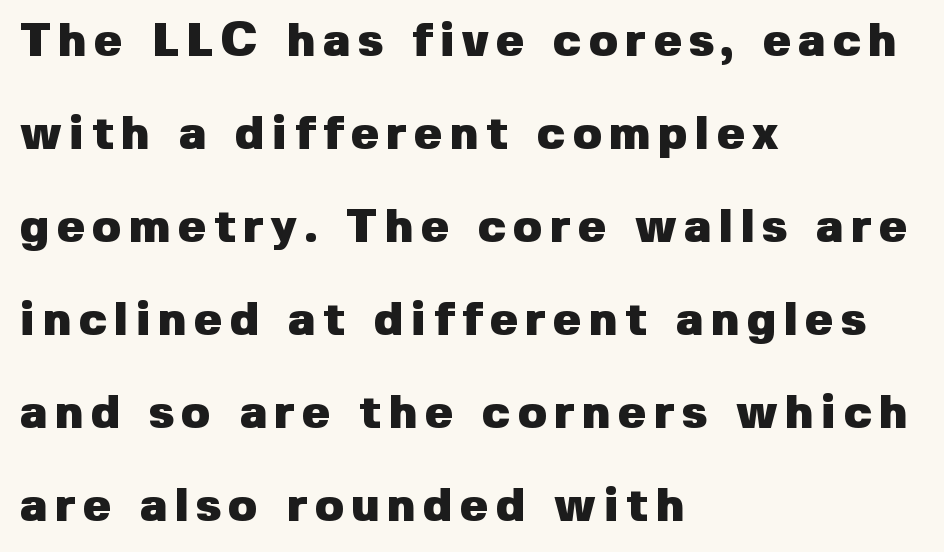
Leading: increased. Stroke terminals: plain, sans-serif. The string is rendered with underlining switched off. Note the varied advance widths — an 'i' is clearly narrower than an 'm'. All the whitespace from short lines collects on the right. The typesetting leans heavy: a genuine bold.
